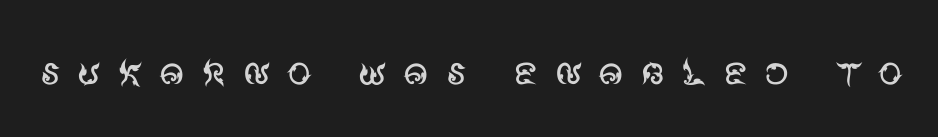
The image shows 49 px regular-weight sans-serif type, upright; set unusually wide letter spacing (+0.32 em), not underlined; medium stroke contrast and a large x-height.
